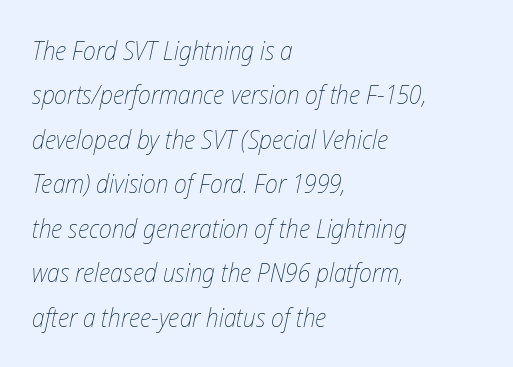
The image shows 26 px text type, italic (leaning right); set left-aligned, line spacing 1.71x, normal letter spacing, not underlined.
